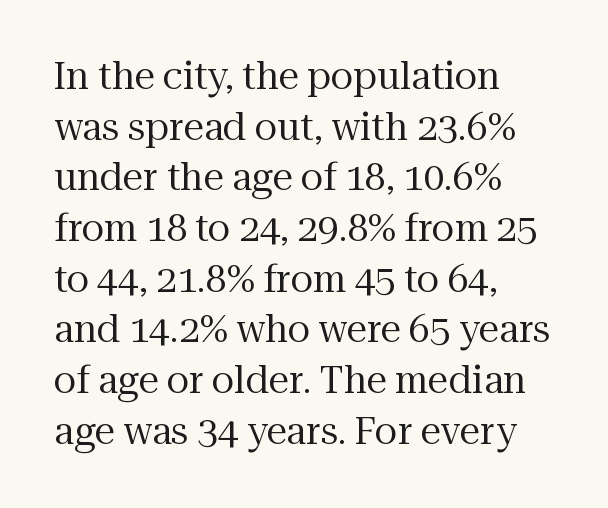
Italic: no, the glyphs are upright roman. Spacing between characters is what you'd get straight out of the box. The passage shown is not underscored anywhere. The typeface chosen for these lines features serifs. Notice how descenders clear the ascenders below comfortably — that's standard leading.
